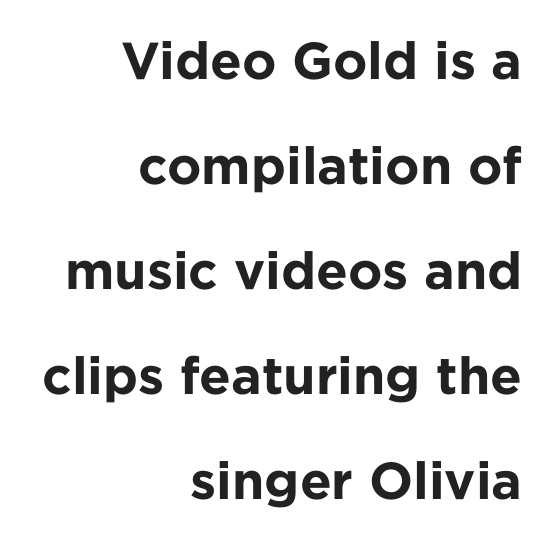
{"serif": "no", "italic": "no", "bold": "yes", "weight": "bold", "width": "normal", "stroke_contrast": "low", "x_height": "medium", "monospaced": "no", "underline": "no", "align": "right", "line_spacing": "loose", "line_spacing_ratio": 2.02, "letter_spacing": "normal", "letter_spacing_em": 0.0, "glyph_px": 52}
